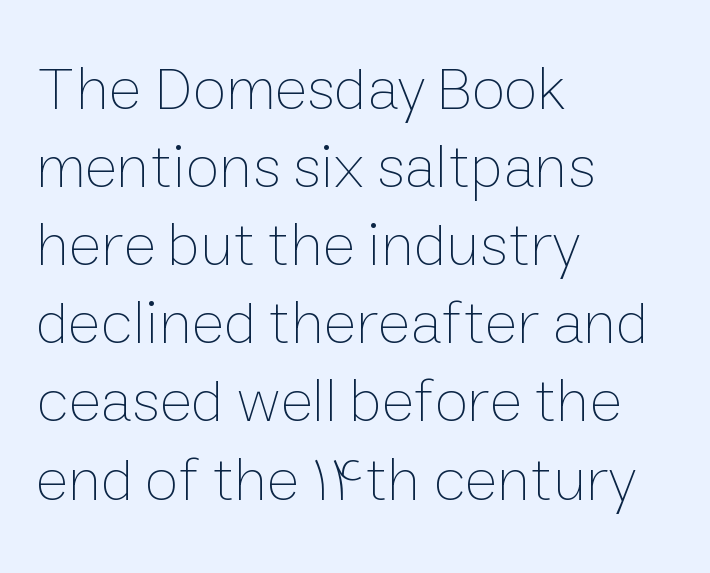
The image shows 62 px thin type, upright; set left-aligned, normal line spacing (1.26x), normal letter spacing, not underlined; low stroke contrast and a medium x-height.
